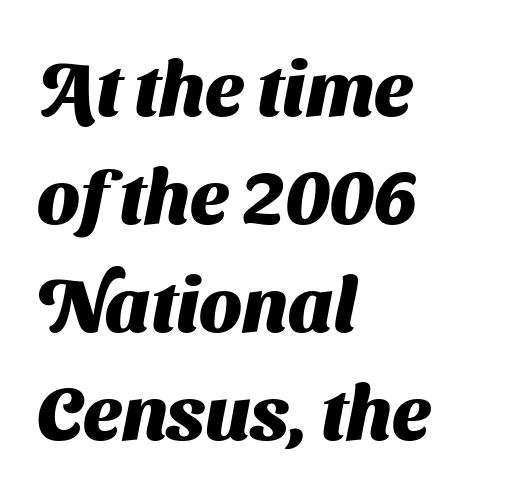
The image shows 76 px heavy sans-serif type; set left-aligned, normal line spacing (1.42x), normal letter spacing, not underlined; medium stroke contrast and a medium x-height.
